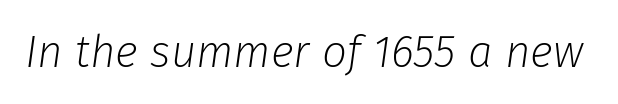
Check the space under the baseline: it is left empty. Is the letter spacing exaggerated? No — it looks like the ordinary default. Emphasis-style slanted type is in use. The cut favours lightness, reaching ordinary text weight at its darkest. Varying glyph widths throughout — classic text-font behaviour.
